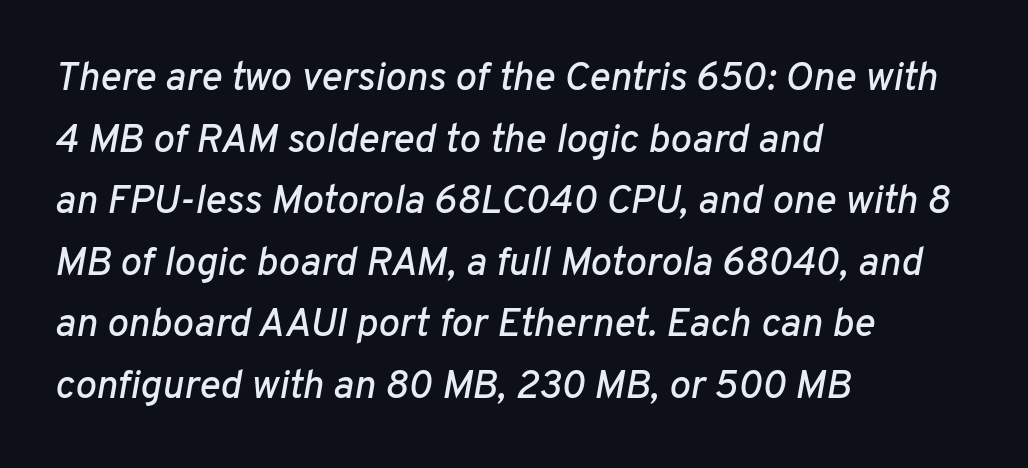
The image shows 40 px text type, italic (leaning right); set left-aligned, normal line spacing (1.54x), normal letter spacing, not underlined; low stroke contrast and a medium x-height.
